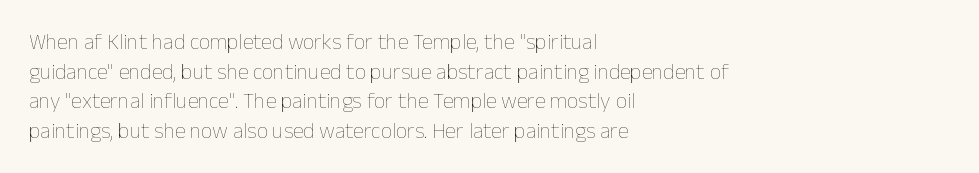
{"italic": "no", "bold": "no", "underline": "no", "align": "left", "line_spacing": "normal", "line_spacing_ratio": 1.35, "letter_spacing": "normal", "letter_spacing_em": 0.0, "glyph_px": 22}
